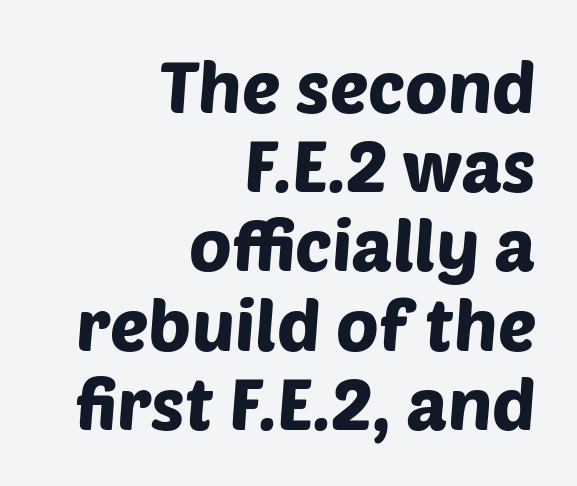
{"serif": "no", "width": "normal", "stroke_contrast": "low", "x_height": "large", "monospaced": "no", "underline": "no", "align": "right", "line_spacing": "tight", "line_spacing_ratio": 1.1, "letter_spacing": "normal", "letter_spacing_em": 0.0, "glyph_px": 72}
